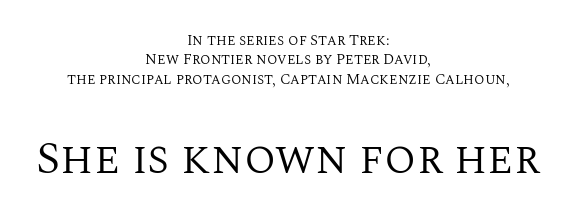
Stroke mass is kept to a normal reading level or below. These lines are centered, leaving both edges ragged. Do the characters align in a grid? No, the font is proportional. Here the second block reads like a headline and the first like body copy. Each row of text sits above clean, open space.
